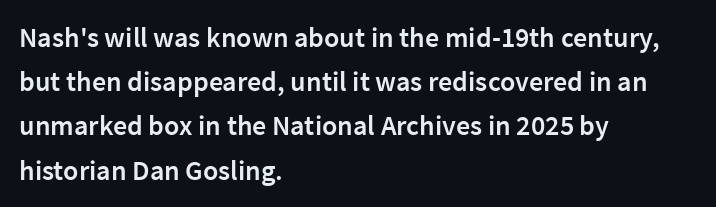
{"serif": "no", "italic": "no", "bold": "semi", "weight": "semibold", "width": "normal", "stroke_contrast": "low", "x_height": "medium", "monospaced": "no", "underline": "no", "align": "left", "line_spacing": "normal", "line_spacing_ratio": 1.58, "letter_spacing": "normal", "letter_spacing_em": 0.0, "glyph_px": 28}
